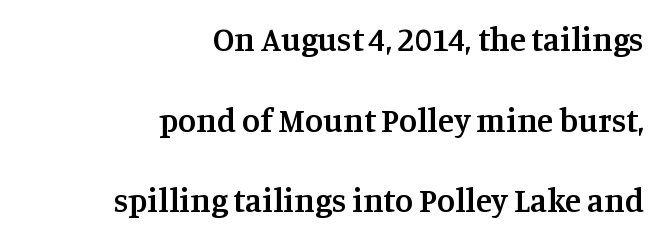
{"serif": "yes", "italic": "no", "bold": "semi", "weight": "semibold", "width": "normal", "stroke_contrast": "medium", "x_height": "large", "monospaced": "no", "underline": "no", "align": "right", "line_spacing": "loose", "line_spacing_ratio": 2.44, "letter_spacing": "normal", "letter_spacing_em": 0.0, "glyph_px": 33}
